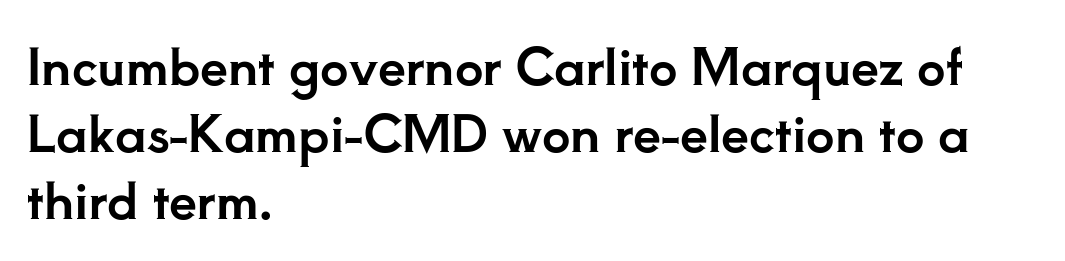
Is there any slant? The stems are plumb. Note: serifs present on the glyphs. A typesetter would call this proportional, since set widths differ per character. The face used here is rendered with its standard letterfit. The baseline area is clear.
